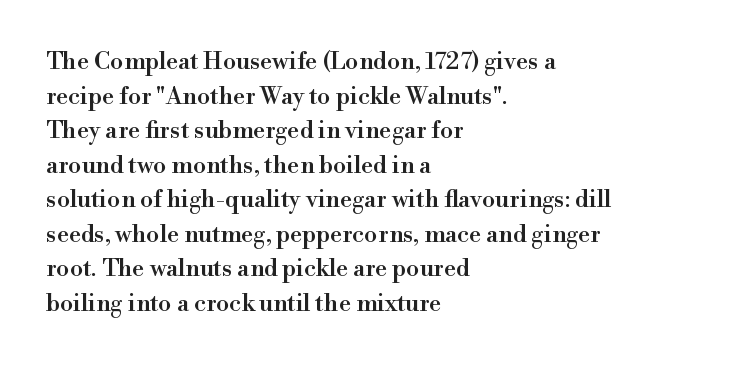
The compositor pushed each line to the left boundary. Compared with typical paragraphs, the rows here are spaced about the same. Here the glyphs are tracked normally, forming tight word shapes. Check the space under the baseline: it is left empty. You can tell it's not italic because the verticals are truly vertical.
